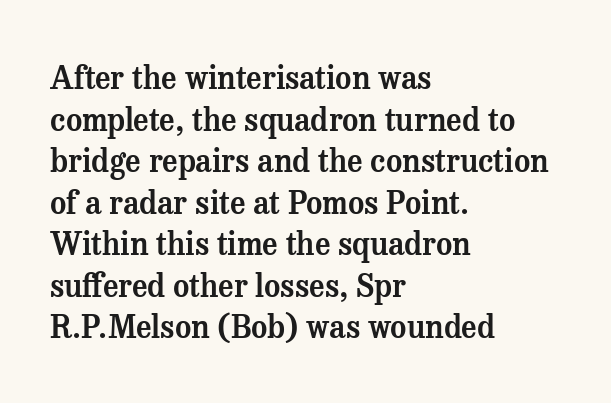
The image shows 31 px serif type, upright; set left-aligned, normal line spacing (1.34x), normal letter spacing, not underlined; medium stroke contrast and a medium x-height.
